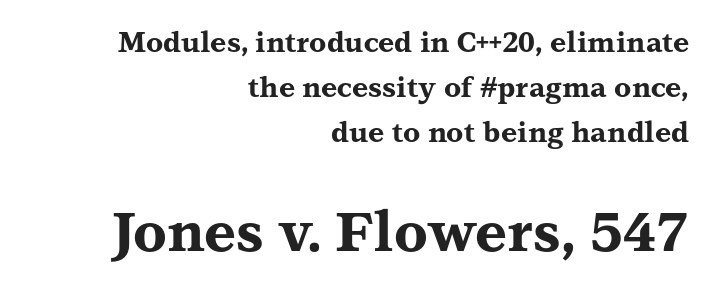
The image shows 55 px bold, wide serif type, upright; set right-aligned, normal line spacing (1.6x), normal letter spacing, not underlined; the second (bottom) block is 1.96x larger; medium stroke contrast and a medium x-height.
